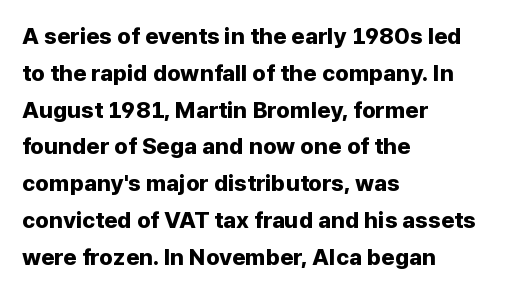
Q: Is the text bold? A: Yes.
Q: Is the text italic (slanted)? A: No, it is upright.
Q: Is the text underlined? A: No.
Q: How is the paragraph aligned? A: Left-aligned.
Q: Is the spacing between letters normal or unusually wide? A: Normal.
Q: Is the spacing between lines tight, normal or loose? A: Normal.
